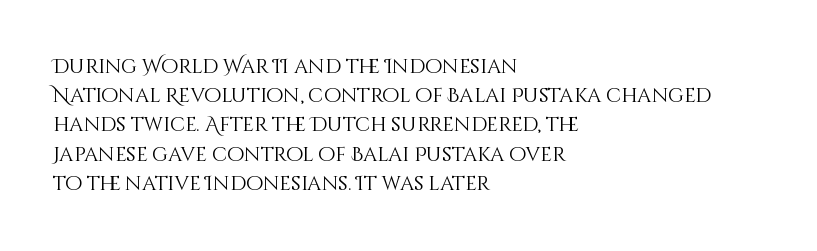
A normal amount of white space separates one row of letters from the next. The foot of each line stays bare and open. The ragged edge is on the right, which tells us the setting is flush left. This sample uses an upright cut, with every glyph sitting square on the baseline. No chunkiness to these letters — they're not bold. Does extra space separate the letters? No, they use regular spacing.
